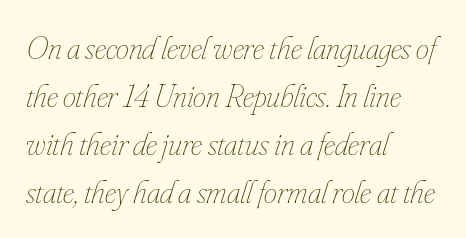
{"italic": "yes", "lean": "right", "slant_degrees": 16, "bold": "no", "weight": "thin", "width": "condensed", "stroke_contrast": "low", "x_height": "small", "monospaced": "no", "underline": "no", "align": "left", "line_spacing": "normal", "line_spacing_ratio": 1.45, "letter_spacing": "normal", "letter_spacing_em": 0.0, "glyph_px": 33}
